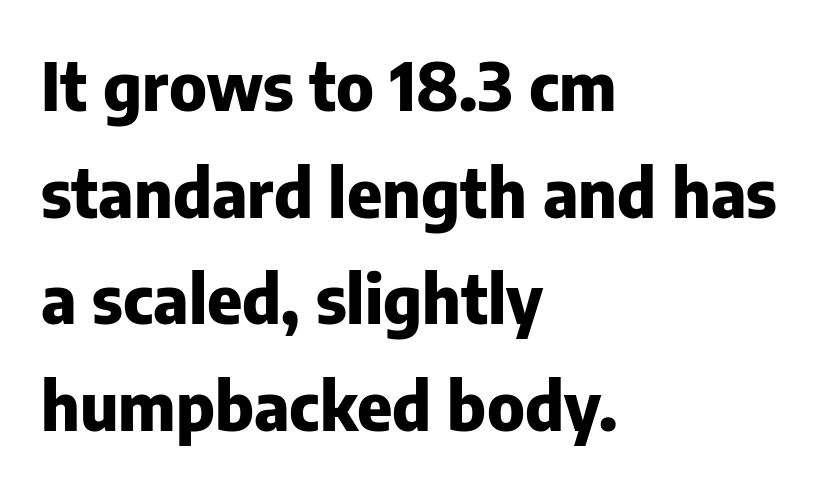
The image shows 67 px heavy sans-serif type, upright; set left-aligned, normal line spacing (1.59x), normal letter spacing, not underlined; low stroke contrast and a medium x-height.
